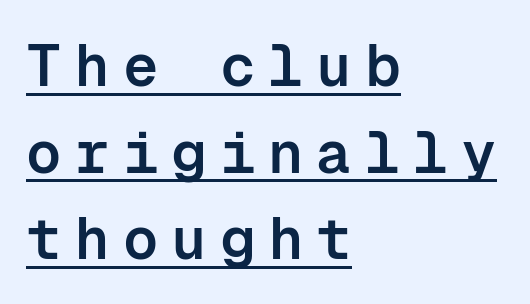
The image shows 59 px semibold sans-serif type, upright, monospaced; set left-aligned, normal line spacing (1.47x), unusually wide letter spacing (+0.22 em), underlined; low stroke contrast and a medium x-height.
